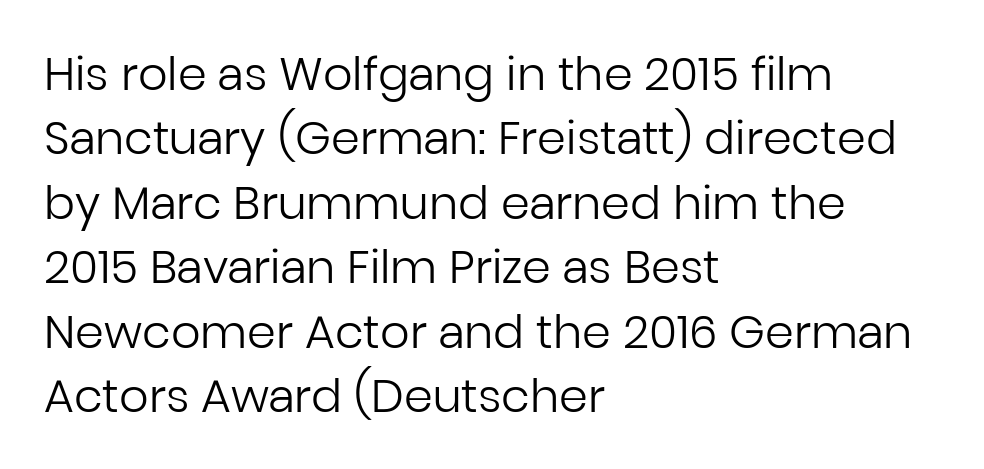
Q: Is the text bold? A: No.
Q: Is the text italic (slanted)? A: No, it is upright.
Q: Is the typeface a serif or a sans-serif typeface? A: Sans-serif.
Q: Is the text underlined? A: No.
Q: How is the paragraph aligned? A: Left-aligned.
Q: Is the spacing between letters normal or unusually wide? A: Normal.
Q: Is the spacing between lines tight, normal or loose? A: Normal.
Q: Width (condensed, normal, or wide)? A: Normal.
Q: Stroke contrast? A: Low.
Q: x-height? A: Medium.
Q: Monospaced? A: No.
